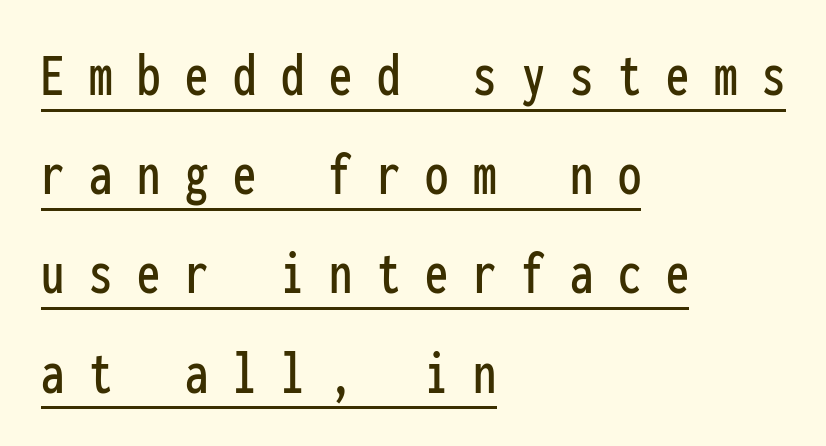
{"serif": "no", "italic": "no", "width": "condensed", "stroke_contrast": "low", "x_height": "medium", "monospaced": "yes", "underline": "yes", "align": "left", "line_spacing": "normal", "line_spacing_ratio": 1.6, "letter_spacing": "wide", "letter_spacing_em": 0.4, "glyph_px": 62}
